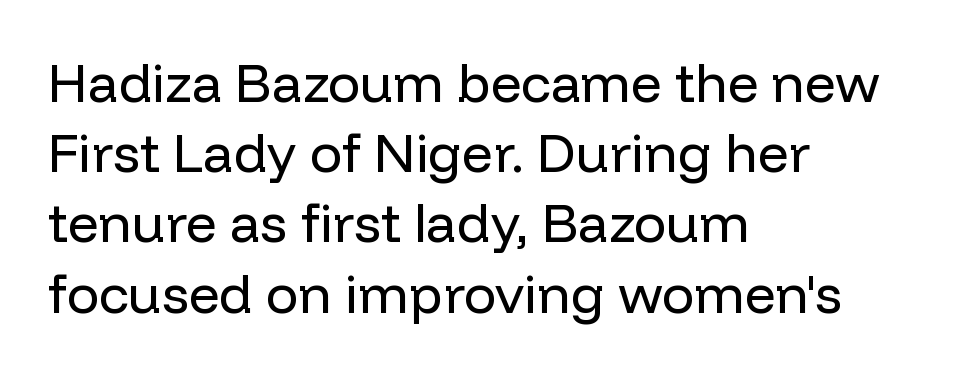
{"serif": "no", "italic": "no", "bold": "no", "weight": "regular", "width": "normal", "stroke_contrast": "low", "x_height": "medium", "monospaced": "no", "underline": "no", "align": "left", "line_spacing": "normal", "line_spacing_ratio": 1.3, "letter_spacing": "normal", "letter_spacing_em": 0.0, "glyph_px": 54}
